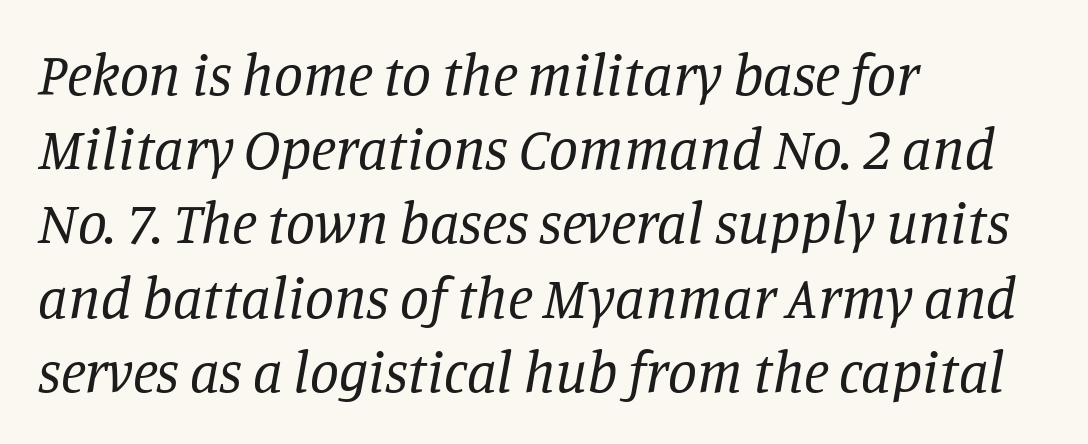
{"serif": "yes", "italic": "yes", "lean": "right", "slant_degrees": 11, "bold": "no", "weight": "regular", "width": "normal", "stroke_contrast": "low", "x_height": "large", "monospaced": "no", "underline": "no", "align": "left", "line_spacing": "normal", "line_spacing_ratio": 1.28, "letter_spacing": "normal", "letter_spacing_em": 0.0, "glyph_px": 58}
